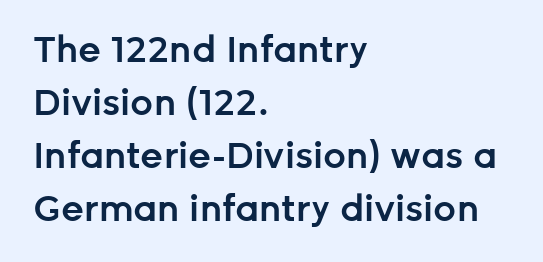
The image shows 36 px semibold sans-serif type, upright; set left-aligned, normal line spacing (1.47x), normal letter spacing, not underlined; low stroke contrast and a medium x-height.
